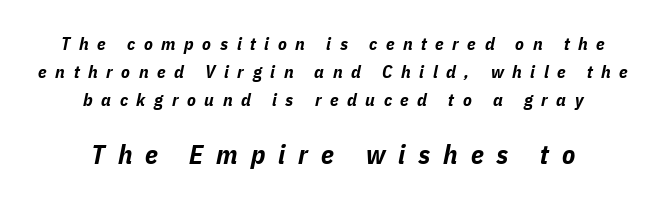
The image shows 27 px bold type, italic (leaning right); set centered, normal line spacing (1.55x), unusually wide letter spacing (+0.48 em), not underlined; the second (bottom) block is 1.5x larger.
